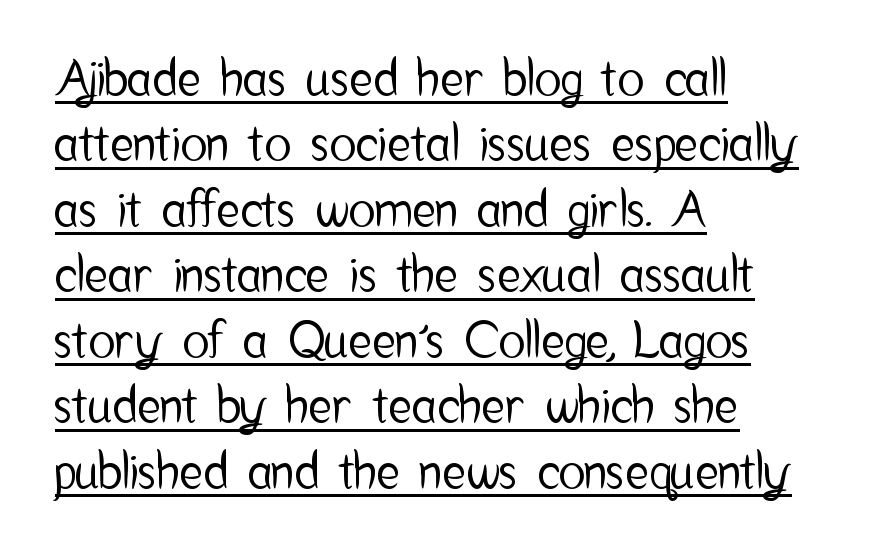
Q: Is the text italic (slanted)? A: No, it is upright.
Q: Is the typeface a serif or a sans-serif typeface? A: Sans-serif.
Q: Is the text underlined? A: Yes.
Q: How is the paragraph aligned? A: Left-aligned.
Q: Is the spacing between letters normal or unusually wide? A: Normal.
Q: Is the spacing between lines tight, normal or loose? A: Normal.
Q: Width (condensed, normal, or wide)? A: Condensed.
Q: Stroke contrast? A: Low.
Q: x-height? A: Medium.
Q: Monospaced? A: No.
